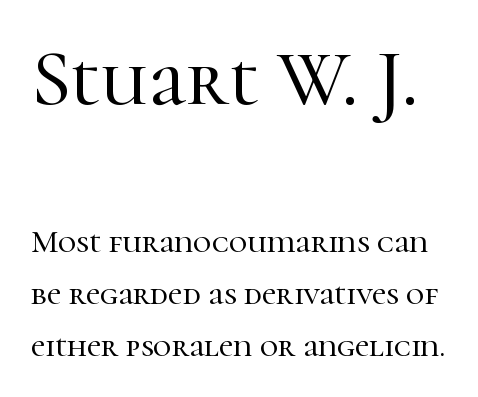
Q: Is the text italic (slanted)? A: No, it is upright.
Q: Is the typeface a serif or a sans-serif typeface? A: Serif.
Q: Is the text underlined? A: No.
Q: Is the spacing between letters normal or unusually wide? A: Normal.
Q: Is the spacing between lines tight, normal or loose? A: Normal.
Q: Which block of text is set in a larger size, the first (top) or the second (bottom)? A: The first (top) one.
Q: Width (condensed, normal, or wide)? A: Normal.
Q: Stroke contrast? A: High.
Q: x-height? A: Medium.
Q: Monospaced? A: No.
